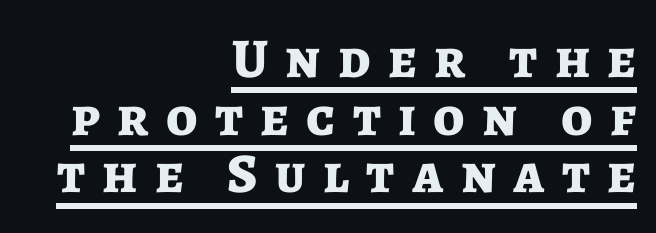
{"serif": "no", "italic": "no", "bold": "yes", "weight": "bold", "width": "normal", "stroke_contrast": "low", "x_height": "medium", "monospaced": "no", "underline": "yes", "align": "right", "line_spacing": "tight", "line_spacing_ratio": 1.03, "letter_spacing": "wide", "letter_spacing_em": 0.31, "glyph_px": 56}
